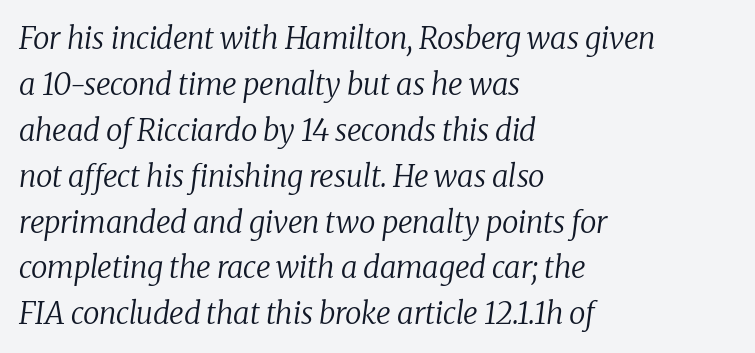
The image shows 30 px regular-weight serif type, italic (leaning right); set left-aligned, normal line spacing (1.53x), normal letter spacing, not underlined; low stroke contrast and a medium x-height.
